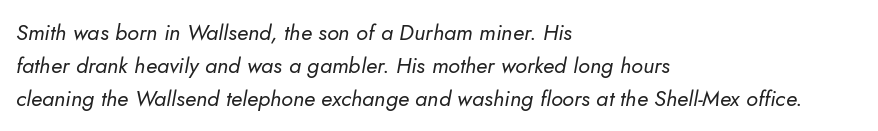
Q: Is the text bold? A: No.
Q: Is the text italic (slanted)? A: Yes, it leans right by about 10 degrees.
Q: Is the text underlined? A: No.
Q: How is the paragraph aligned? A: Left-aligned.
Q: Is the spacing between letters normal or unusually wide? A: Normal.
Q: Is the spacing between lines tight, normal or loose? A: Normal.
